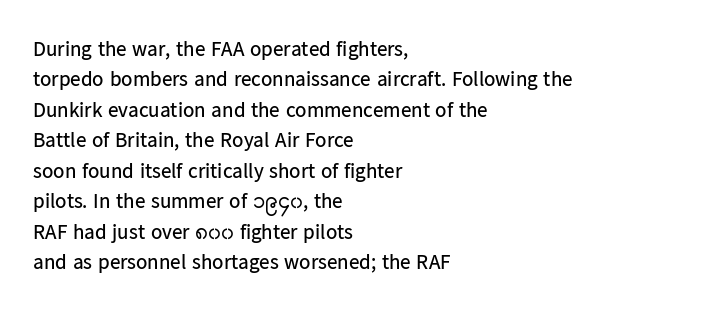
{"italic": "no", "bold": "no", "underline": "no", "align": "left", "line_spacing": "normal", "line_spacing_ratio": 1.45, "letter_spacing": "normal", "letter_spacing_em": 0.0, "glyph_px": 21}
